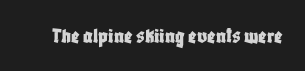
Tall strokes in this sample are plumb rather than angled. Short note: letters normally spaced. Lines of text with bare space underneath.
